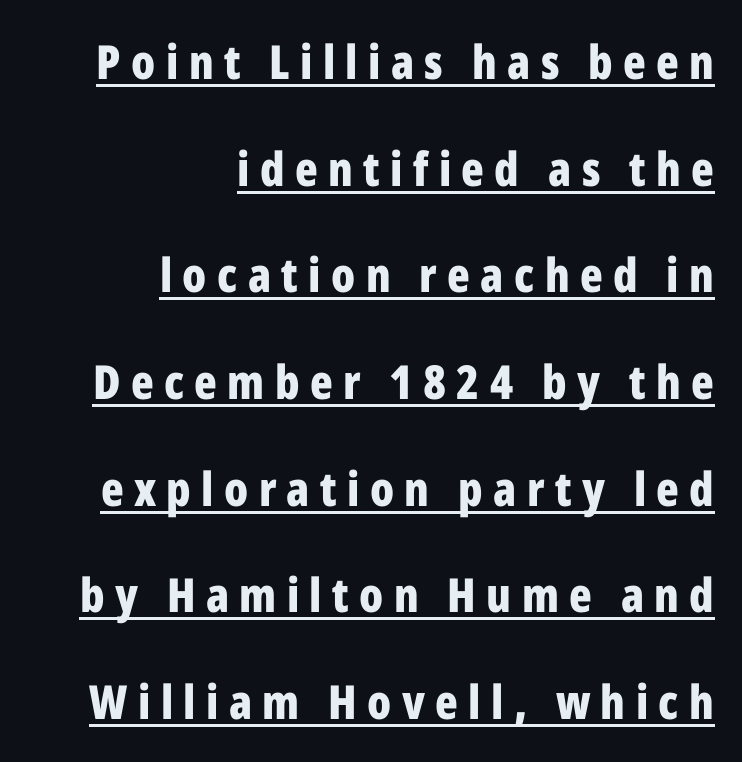
{"serif": "no", "italic": "no", "bold": "yes", "weight": "bold", "width": "condensed", "stroke_contrast": "low", "x_height": "medium", "monospaced": "no", "underline": "yes", "align": "right", "line_spacing": "loose", "line_spacing_ratio": 2.27, "letter_spacing": "wide", "letter_spacing_em": 0.22, "glyph_px": 47}
